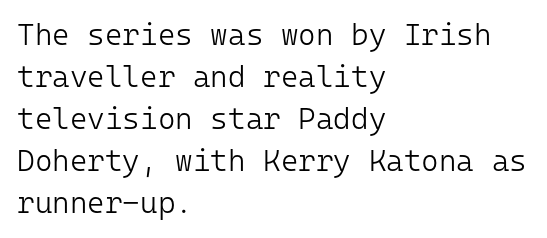
Q: Is the text bold? A: No.
Q: Is the text italic (slanted)? A: No, it is upright.
Q: Is the typeface a serif or a sans-serif typeface? A: Sans-serif.
Q: Is the text underlined? A: No.
Q: How is the paragraph aligned? A: Left-aligned.
Q: Is the spacing between letters normal or unusually wide? A: Normal.
Q: Is the spacing between lines tight, normal or loose? A: Normal.
Q: Width (condensed, normal, or wide)? A: Normal.
Q: Stroke contrast? A: Low.
Q: x-height? A: Medium.
Q: Monospaced? A: Yes.
